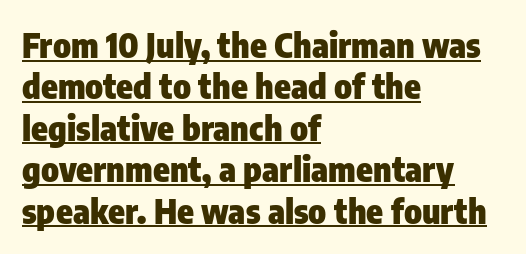
{"serif": "no", "italic": "no", "bold": "yes", "weight": "heavy", "width": "condensed", "stroke_contrast": "low", "x_height": "medium", "monospaced": "no", "underline": "yes", "align": "left", "line_spacing_ratio": 1.22, "letter_spacing": "normal", "letter_spacing_em": 0.0, "glyph_px": 34}
